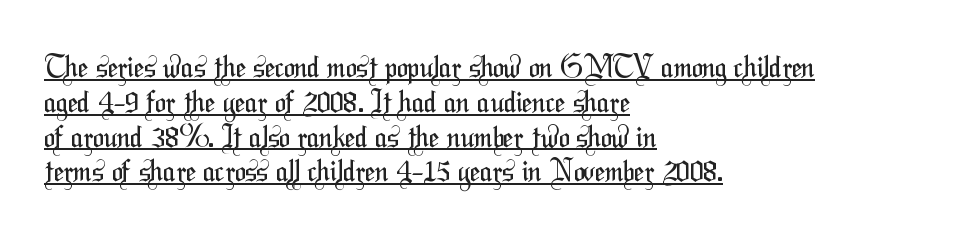
{"serif": "no", "bold": "no", "weight": "regular", "width": "condensed", "stroke_contrast": "medium", "x_height": "medium", "monospaced": "no", "underline": "yes", "align": "left", "line_spacing_ratio": 1.2, "letter_spacing": "normal", "letter_spacing_em": 0.0, "glyph_px": 29}
